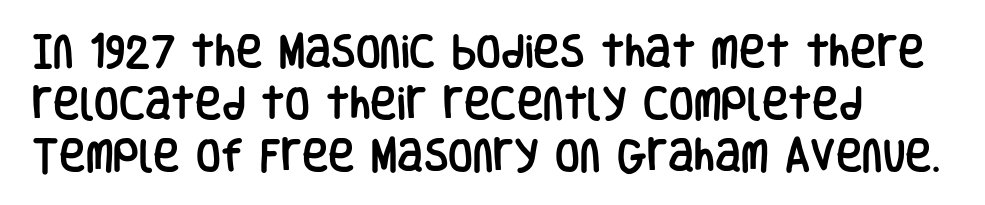
{"serif": "no", "italic": "no", "width": "condensed", "stroke_contrast": "low", "x_height": "large", "monospaced": "no", "underline": "no", "line_spacing": "normal", "line_spacing_ratio": 1.44, "letter_spacing": "normal", "letter_spacing_em": 0.0, "glyph_px": 36}
